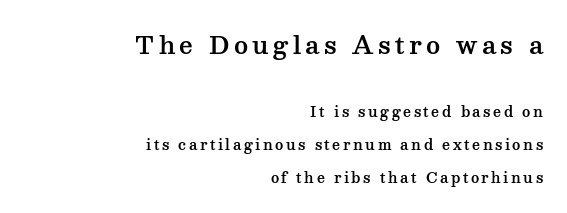
{"italic": "no", "underline": "no", "align": "right", "line_spacing": "loose", "line_spacing_ratio": 2.34, "larger_block": "first", "size_ratio": 1.71, "glyph_px": 24}
